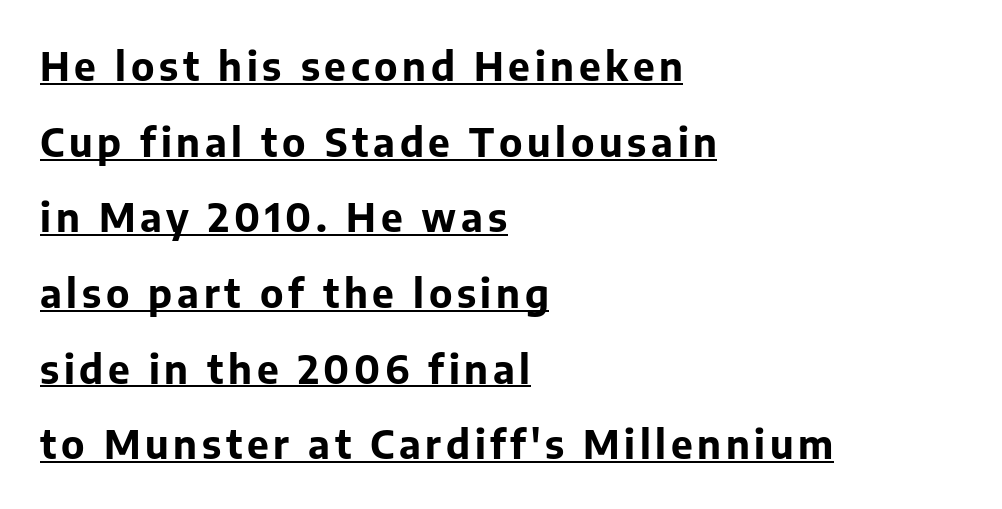
Each letter keeps its own natural width here, so spacing adapts to shape. Font category for this specimen: sans-serif. Descenders here cross a horizontal rule under the line. How heavy is the stroke? Heavy — this is a bold. Does the lettering tilt? It doesn't — this is upright. If you measured baseline to baseline, you'd find a long distance.
